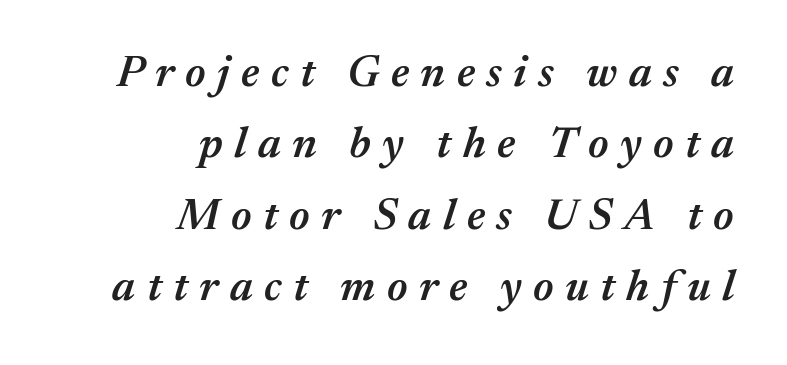
The designer left line spacing at the default. Slant detected: the letters are inclined. Just letters on the line, the space beneath them empty. Firm but not heavy-handed strokes: this text is semibold.
